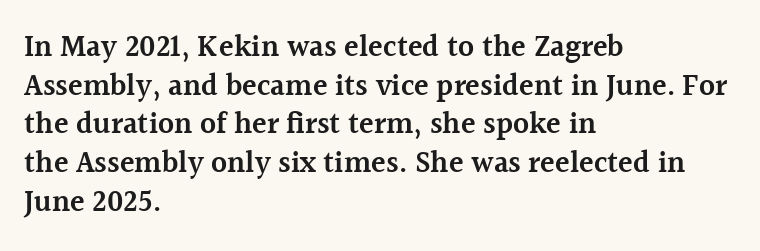
{"serif": "yes", "italic": "no", "bold": "semi", "weight": "semibold", "width": "normal", "x_height": "medium", "monospaced": "no", "underline": "no", "align": "left", "line_spacing": "normal", "line_spacing_ratio": 1.29, "letter_spacing": "normal", "letter_spacing_em": 0.0, "glyph_px": 30}
